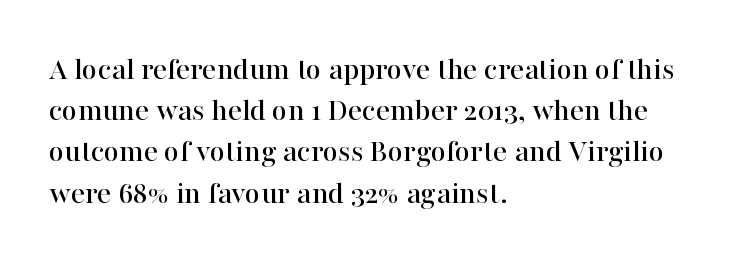
{"serif": "yes", "italic": "no", "width": "normal", "stroke_contrast": "high", "x_height": "medium", "monospaced": "no", "underline": "no", "align": "left", "line_spacing": "normal", "line_spacing_ratio": 1.25, "letter_spacing": "normal", "letter_spacing_em": 0.0, "glyph_px": 33}
